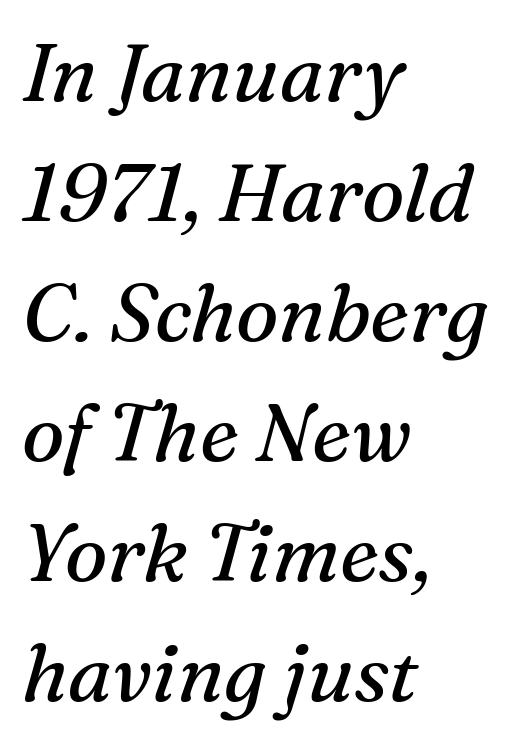
{"serif": "yes", "italic": "yes", "lean": "right", "slant_degrees": 16, "bold": "no", "weight": "regular", "width": "normal", "stroke_contrast": "medium", "x_height": "medium", "monospaced": "no", "underline": "no", "align": "left", "line_spacing": "normal", "line_spacing_ratio": 1.5, "letter_spacing": "normal", "letter_spacing_em": 0.0, "glyph_px": 80}
